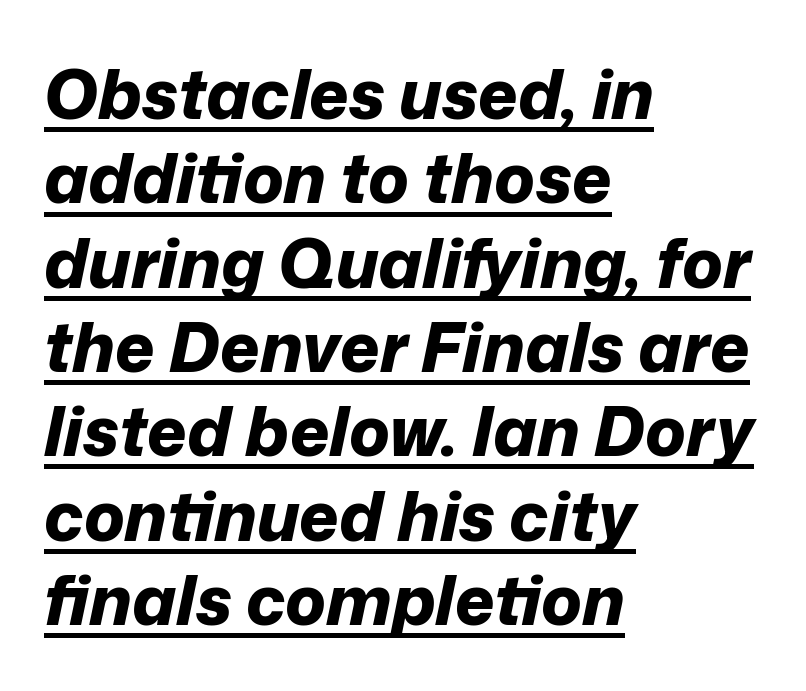
Spacing verdict: proportional, widths tailored to each character. In terms of posture, this sample is oblique. I'd describe the lettering as bold — thick and assertive. Notice how the passage keeps a crisp vertical edge on the left only. In terms of letterspacing, this is plain default setting. The passage shown is underscored from start to finish.
